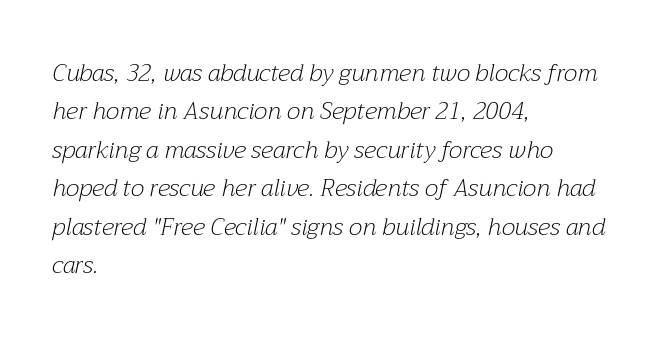
{"italic": "yes", "lean": "right", "slant_degrees": 12, "bold": "no", "underline": "no", "align": "left", "line_spacing": "normal", "line_spacing_ratio": 1.6, "letter_spacing": "normal", "letter_spacing_em": 0.0, "glyph_px": 24}
